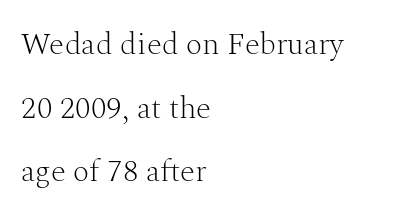
The image shows 31 px light serif type, upright; set left-aligned, loose line spacing (2.05x), normal letter spacing, not underlined; medium stroke contrast and a medium x-height.
